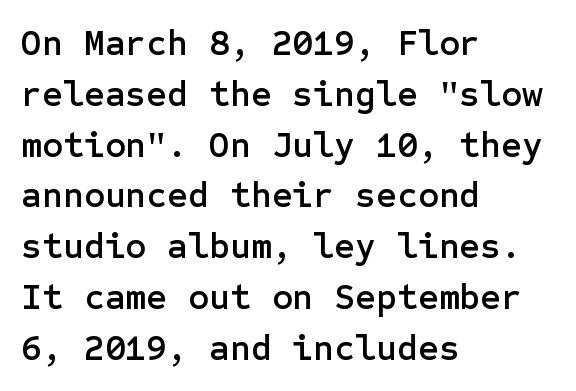
The face used here is rendered with its standard letterfit. These lines are composed in type without serifs. Every stem runs plumb, perpendicular to the baseline. No word sits above an underline. Horizontal bands of white between lines are of average thickness.
